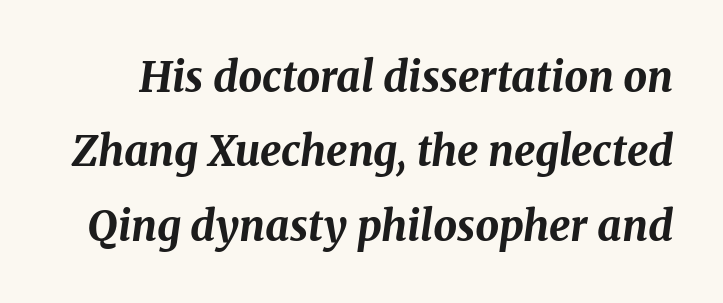
Inter-character spacing is left at the font's built-in metrics. Proportional: the letters do not fall into vertical columns. Notice how the stems are inclined rather than vertical — that's the hallmark of italics. Descender tails drop into unmarked territory.
